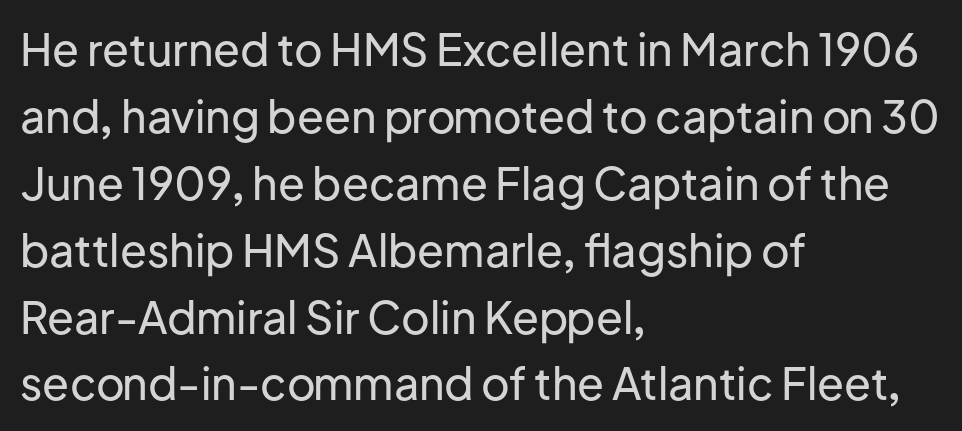
I'd call this a sans setting — the letters go barefoot. The passage shown stacks its lines at a standard gap. Spacing between characters is what you'd get straight out of the box. This is the regular roman posture of the typeface. The rendering uses natural spacing where letterforms have individual widths.
